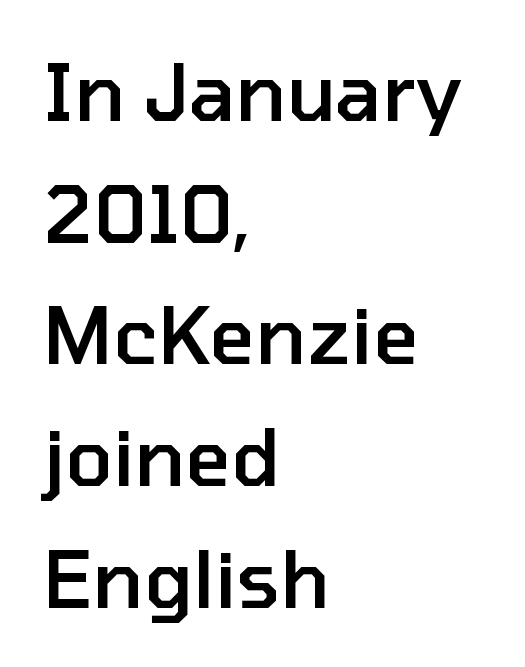
The image shows 78 px semibold sans-serif type, upright; set left-aligned, normal line spacing (1.56x), normal letter spacing, not underlined; low stroke contrast and a medium x-height.
